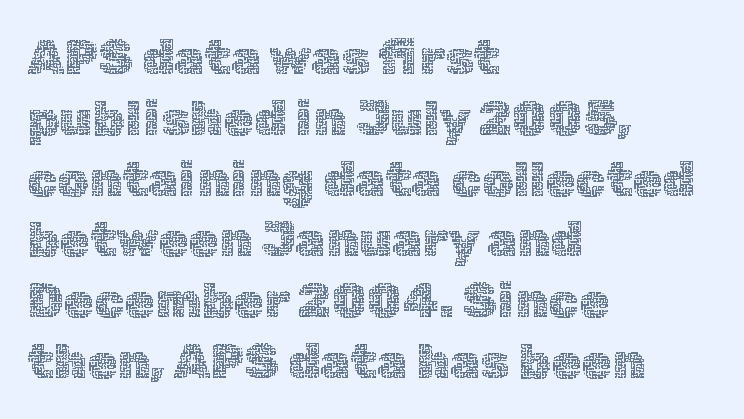
The image shows 49 px thin type, upright; set left-aligned, line spacing 1.24x, normal letter spacing, not underlined; a medium x-height.
